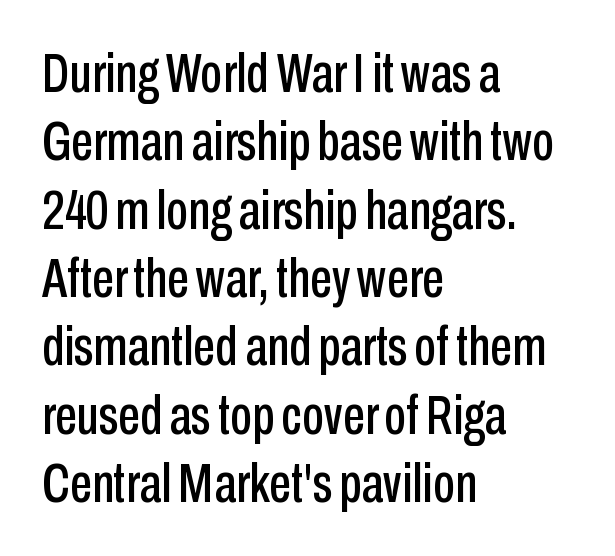
Q: Is the text italic (slanted)? A: No, it is upright.
Q: Is the typeface a serif or a sans-serif typeface? A: Sans-serif.
Q: Is the text underlined? A: No.
Q: How is the paragraph aligned? A: Left-aligned.
Q: Is the spacing between letters normal or unusually wide? A: Normal.
Q: Width (condensed, normal, or wide)? A: Condensed.
Q: Stroke contrast? A: Low.
Q: x-height? A: Medium.
Q: Monospaced? A: No.
